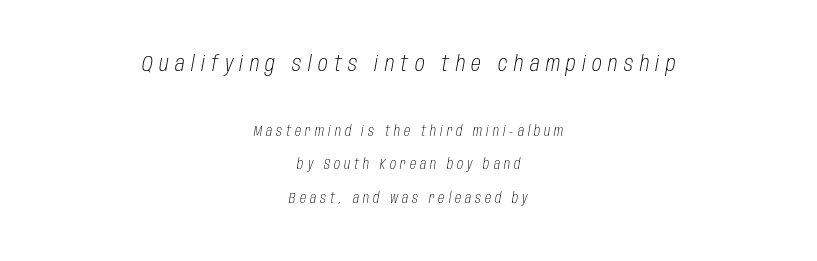
Stroke thickness stays within the range of a standard reading face or lighter. You could fit nearly another row in the gap between these rows. Slant detected: the letters are inclined. Character size in the leading block exceeds that of the trailing block.
